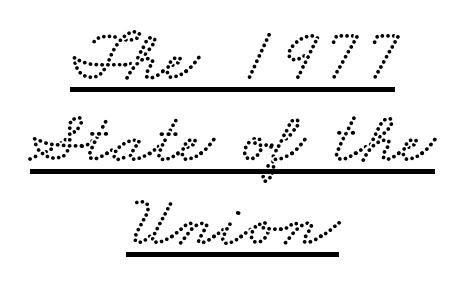
The lines are packed closely together with very little leading. The type is set solid horizontally, with unmodified tracking. Is this a fixed-width face? No — the glyphs have proportional, varying widths. The rendering uses the underline text-decoration. Casual observation: everything's sitting right in the middle.
